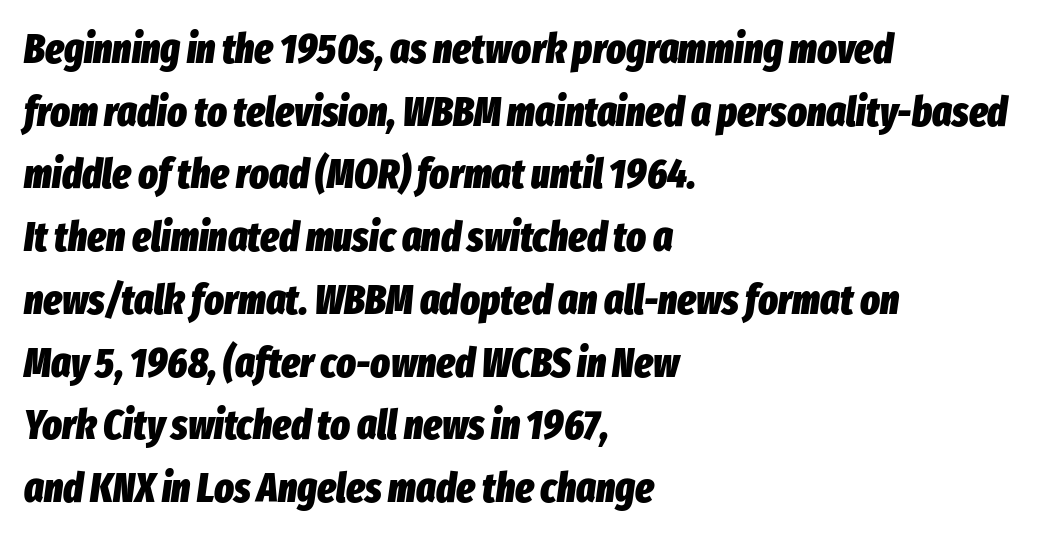
{"italic": "yes", "lean": "right", "slant_degrees": 8, "bold": "yes", "weight": "heavy", "width": "condensed", "stroke_contrast": "low", "x_height": "medium", "monospaced": "no", "underline": "no", "align": "left", "line_spacing": "normal", "line_spacing_ratio": 1.53, "letter_spacing": "normal", "letter_spacing_em": 0.0, "glyph_px": 41}
